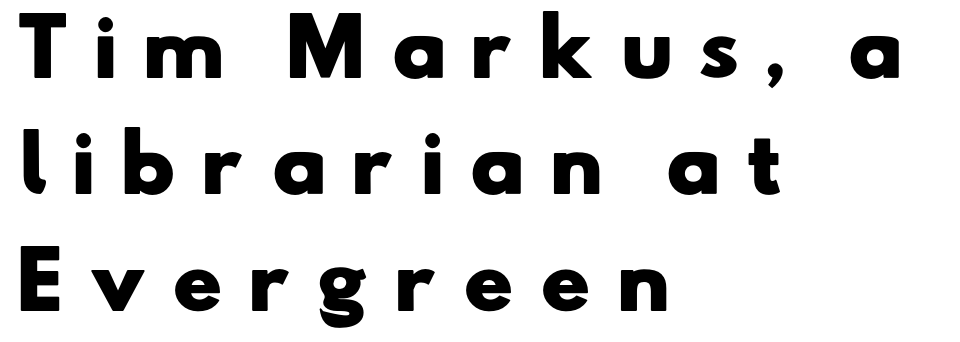
Q: Is the text bold? A: Yes.
Q: Is the typeface a serif or a sans-serif typeface? A: Sans-serif.
Q: Is the text underlined? A: No.
Q: How is the paragraph aligned? A: Left-aligned.
Q: Is the spacing between letters normal or unusually wide? A: Unusually wide.
Q: Is the spacing between lines tight, normal or loose? A: Normal.
Q: Width (condensed, normal, or wide)? A: Wide.
Q: Stroke contrast? A: Low.
Q: x-height? A: Small.
Q: Monospaced? A: No.
